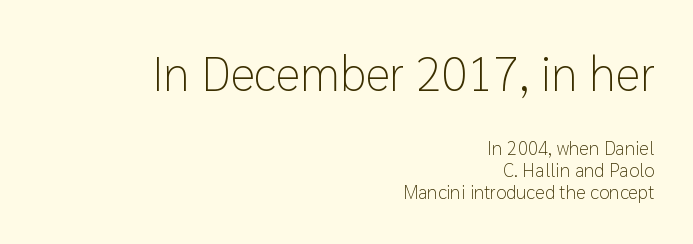
The image shows 48 px light sans-serif type, upright; set right-aligned, line spacing 1.17x, normal letter spacing, not underlined; the first (top) block is 2.53x larger; low stroke contrast and a medium x-height.
